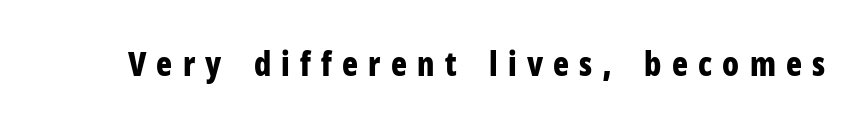
Glance below the letters and you will spot only blank space. Compared with typical body copy, the letter spacing here is much looser. Emphasis by weight is at full strength: bold. The designer went with a sans here, leaving each stem footless. Posture: upright roman. Think of a printed novel: that variable character pitch is what you see here.
